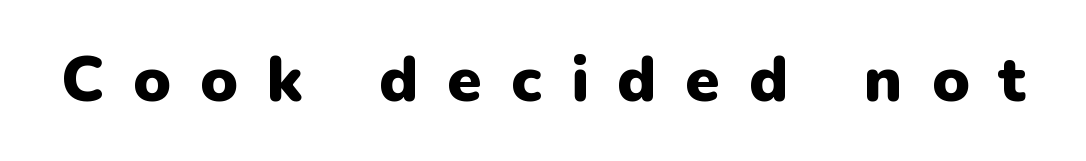
The image shows 63 px heavy sans-serif type, upright; set unusually wide letter spacing (+0.46 em), not underlined; low stroke contrast and a medium x-height.
